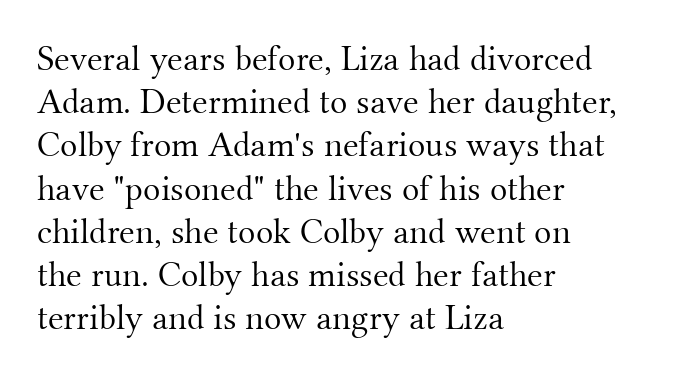
Proportional: the letters do not fall into vertical columns. The face used here is rendered with its standard letterfit. This is serif lettering, the kind often seen in printed books. The font's upright variant was chosen for this text. The strokes carry an ordinary text weight at most.
